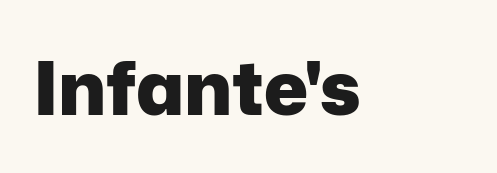
The image shows 74 px heavy sans-serif type, upright; set normal letter spacing, not underlined; low stroke contrast and a medium x-height.
